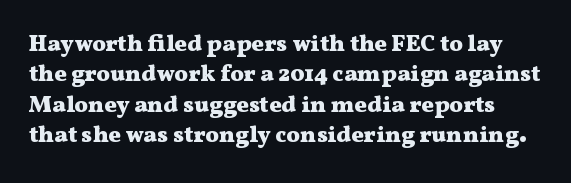
No extra tracking has been applied to these lines. These lines sit exactly where default settings would place them. In terms of weight, the rendering is a true, heavy bold. Decoration check: the copy has no underline. Posture: upright roman.
